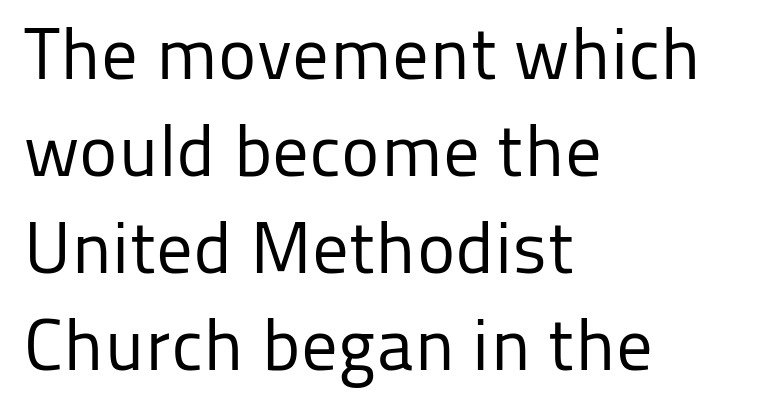
Proportional: the letters do not fall into vertical columns. No feet cap the strokes, marking this as sans-serif type. Students, observe: this is what conventionally led text looks like. Posture: straight, roman, zero tilt.
